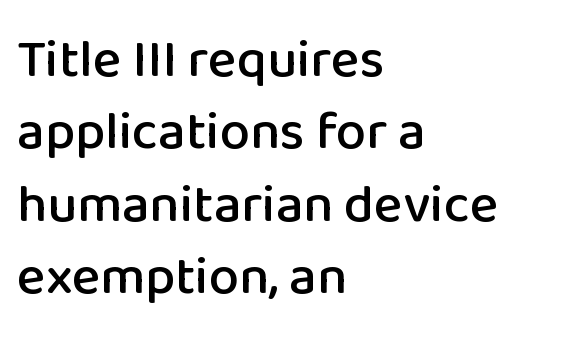
Q: Is the text italic (slanted)? A: No, it is upright.
Q: Is the typeface a serif or a sans-serif typeface? A: Sans-serif.
Q: Is the text underlined? A: No.
Q: How is the paragraph aligned? A: Left-aligned.
Q: Is the spacing between letters normal or unusually wide? A: Normal.
Q: Is the spacing between lines tight, normal or loose? A: Normal.
Q: Width (condensed, normal, or wide)? A: Normal.
Q: Stroke contrast? A: Low.
Q: x-height? A: Medium.
Q: Monospaced? A: No.
